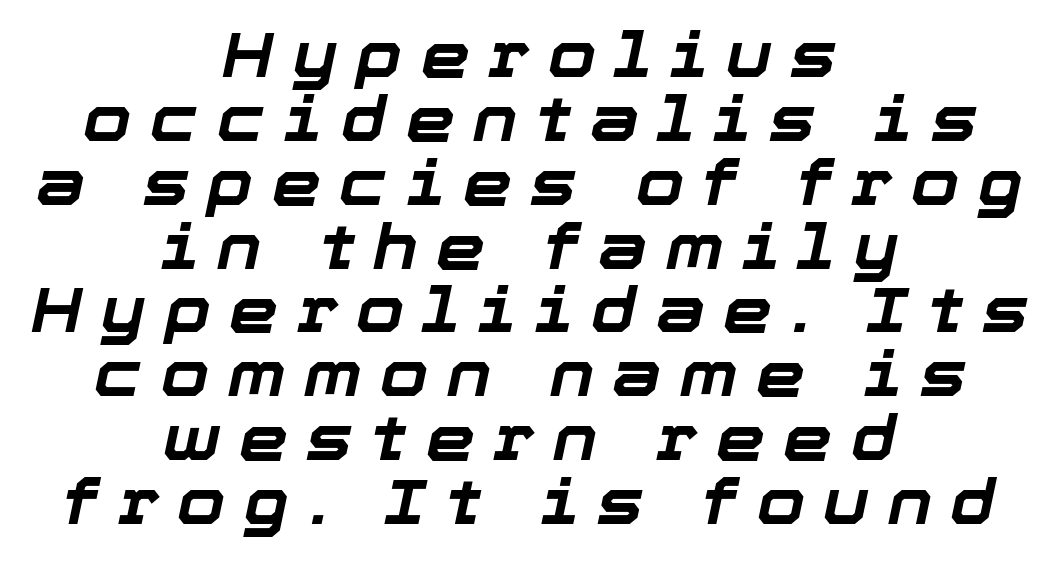
The image shows 62 px bold type, italic (leaning right); set centered, tight line spacing (1.03x), unusually wide letter spacing (+0.3 em), not underlined; low stroke contrast and a medium x-height.
